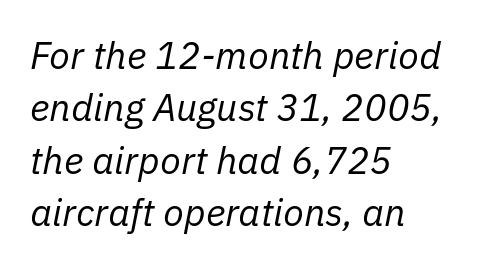
Horizontal alignment here is leftward, the default for most running prose. The face used here has a pronounced slope to its letters. The face used here is proportionally spaced, like ordinary book or web type. A typesetter would call this leading conventional body-copy spacing. The gap between lines stays unmarked.
